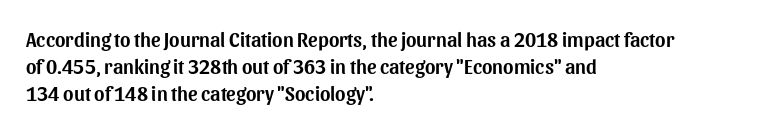
{"italic": "no", "underline": "no", "align": "left", "line_spacing": "normal", "line_spacing_ratio": 1.36, "letter_spacing": "normal", "letter_spacing_em": 0.0, "glyph_px": 20}
